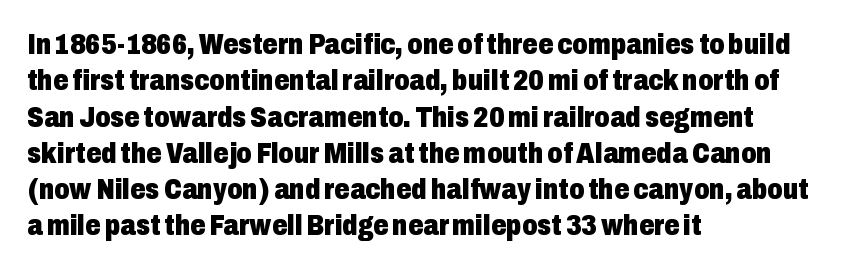
The image shows 30 px heavy, condensed sans-serif type, upright; set left-aligned, line spacing 1.21x, normal letter spacing, not underlined; low stroke contrast and a medium x-height.
